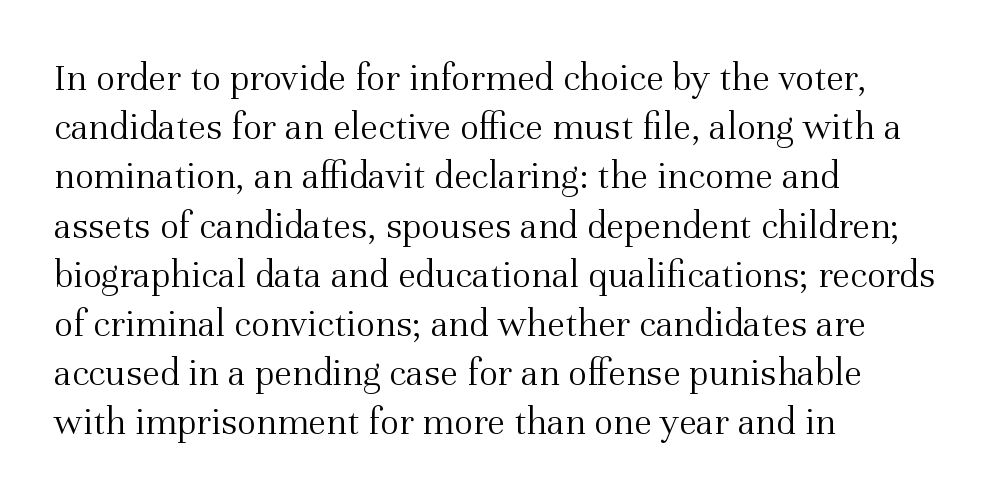
Bare-footed words on every line. The line texture is even and compact thanks to regular tracking. Tall strokes in this sample are plumb rather than angled. Stem width sits at or under what a default text font uses. Each letter's strokes conclude with small projecting serifs.
